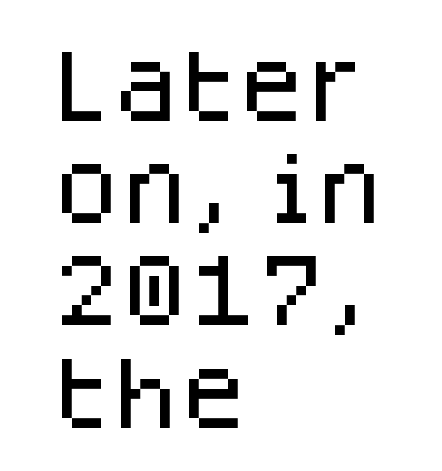
Normally led — the rows are evenly, conventionally spaced. This rendering features lettering with no underline. Do the characters align in a grid? No, the font is proportional. In terms of letterform style, serifs are entirely absent. Left-aligned paragraph, ragged on the right.
